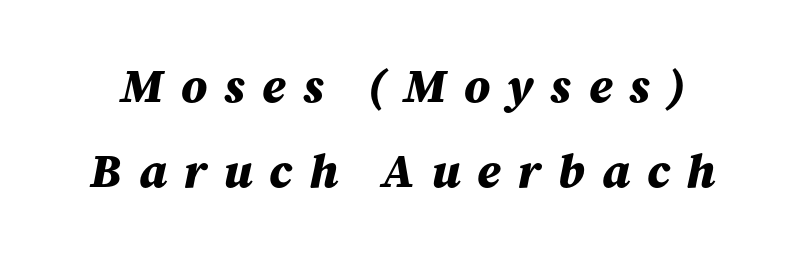
The image shows 48 px bold type, italic (leaning right); set line spacing 1.77x, unusually wide letter spacing (+0.35 em), not underlined; medium stroke contrast and a medium x-height.
